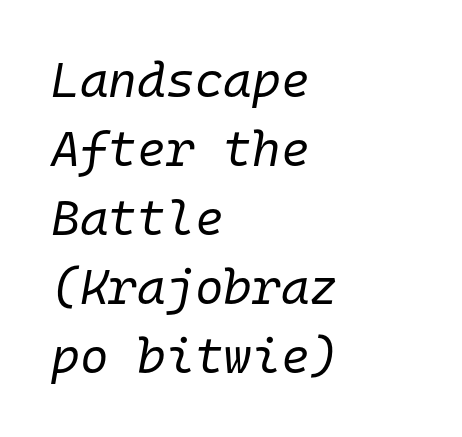
Q: Is the text bold? A: No.
Q: Is the text italic (slanted)? A: Yes, it leans right by about 10 degrees.
Q: Is the text underlined? A: No.
Q: How is the paragraph aligned? A: Left-aligned.
Q: Is the spacing between letters normal or unusually wide? A: Normal.
Q: Is the spacing between lines tight, normal or loose? A: Normal.
Q: Width (condensed, normal, or wide)? A: Normal.
Q: Stroke contrast? A: Low.
Q: x-height? A: Medium.
Q: Monospaced? A: Yes.
